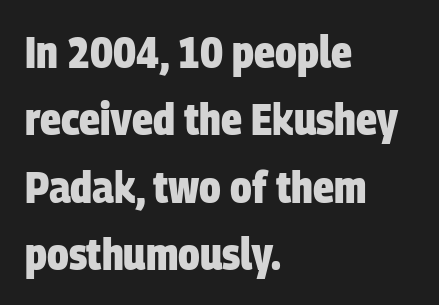
{"serif": "no", "bold": "yes", "weight": "heavy", "width": "condensed", "stroke_contrast": "low", "x_height": "large", "monospaced": "no", "underline": "no", "align": "left", "line_spacing": "normal", "line_spacing_ratio": 1.53, "letter_spacing": "normal", "letter_spacing_em": 0.0, "glyph_px": 44}
